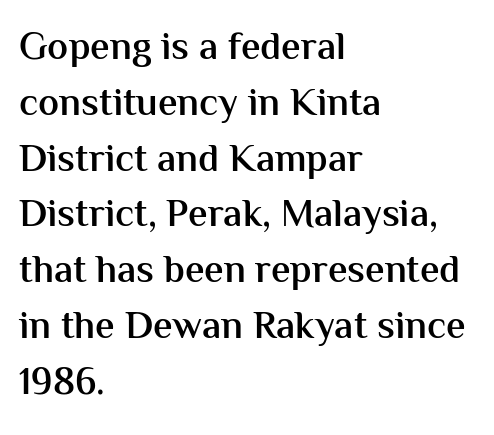
Q: Is the text bold? A: Semi-bold.
Q: Is the text italic (slanted)? A: No, it is upright.
Q: Is the typeface a serif or a sans-serif typeface? A: Sans-serif.
Q: Is the text underlined? A: No.
Q: How is the paragraph aligned? A: Left-aligned.
Q: Is the spacing between letters normal or unusually wide? A: Normal.
Q: Is the spacing between lines tight, normal or loose? A: Normal.
Q: Width (condensed, normal, or wide)? A: Normal.
Q: Stroke contrast? A: Medium.
Q: x-height? A: Medium.
Q: Monospaced? A: No.
